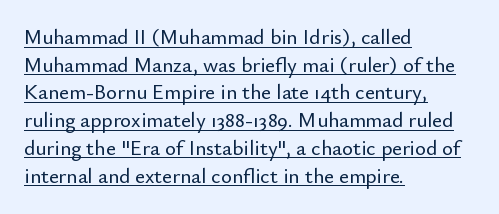
The gaps between neighbouring characters are ordinary and unremarkable. Posture: upright roman. Leading matches the norm, producing a regular column. A classic flush-left, rag-right setting is used for this passage.
